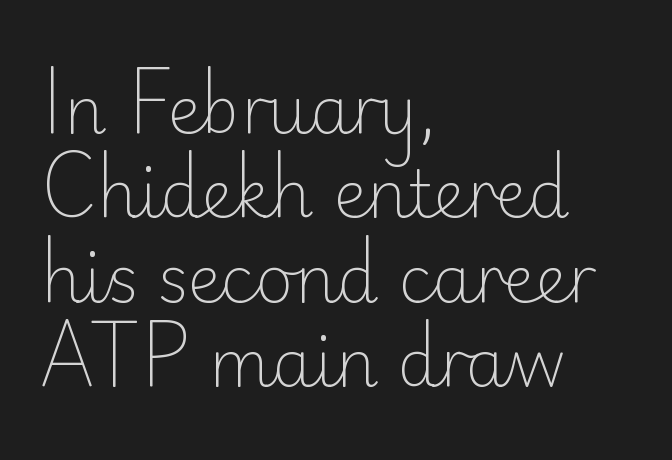
The letters stand straight up with perfectly vertical stems. Compared with typical paragraphs, the rows here are spaced about the same. Tracking value appears to be zero — textbook default spacing. Underlining? Definitely not there. This sample has the flowing, uneven cadence of proportional lettering. Note: no serifs on the glyphs.
